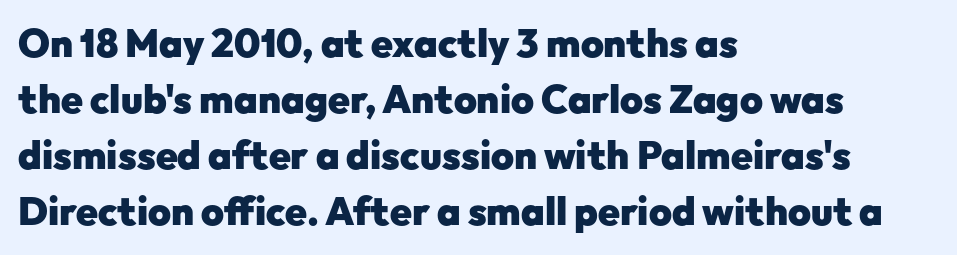
{"serif": "no", "italic": "no", "bold": "yes", "weight": "heavy", "width": "normal", "stroke_contrast": "low", "x_height": "medium", "monospaced": "no", "underline": "no", "align": "left", "line_spacing": "normal", "line_spacing_ratio": 1.44, "letter_spacing": "normal", "letter_spacing_em": 0.0, "glyph_px": 39}
